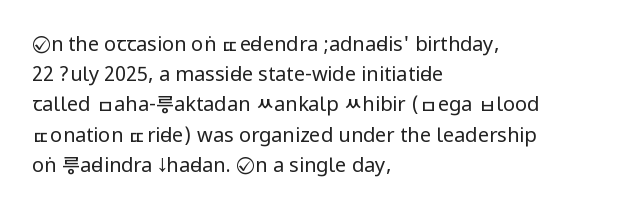
Q: Is the text bold? A: No.
Q: Is the text italic (slanted)? A: No, it is upright.
Q: Is the text underlined? A: No.
Q: How is the paragraph aligned? A: Left-aligned.
Q: Is the spacing between letters normal or unusually wide? A: Normal.
Q: Is the spacing between lines tight, normal or loose? A: Normal.
